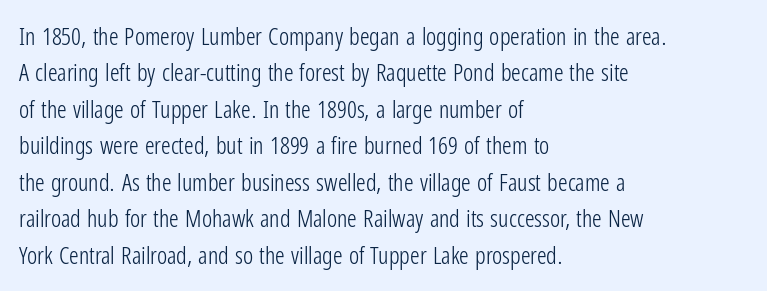
The image shows 24 px text type, upright; set left-aligned, normal line spacing (1.52x), normal letter spacing, not underlined.
